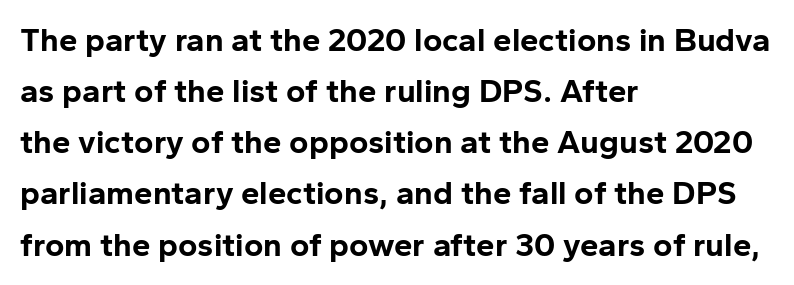
The image shows 33 px bold sans-serif type, upright; set left-aligned, normal line spacing (1.55x), normal letter spacing, not underlined; low stroke contrast and a medium x-height.
